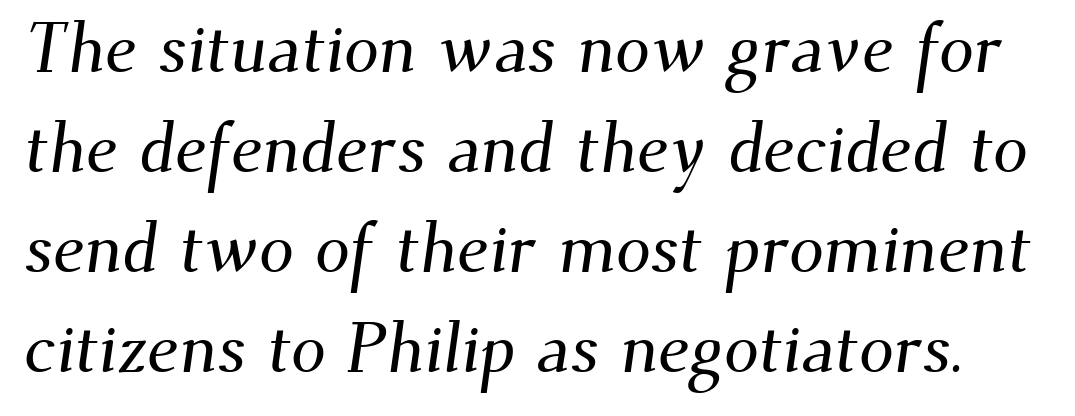
{"serif": "yes", "width": "normal", "stroke_contrast": "medium", "x_height": "small", "monospaced": "no", "underline": "no", "line_spacing": "normal", "line_spacing_ratio": 1.43, "letter_spacing": "normal", "letter_spacing_em": 0.0, "glyph_px": 70}
